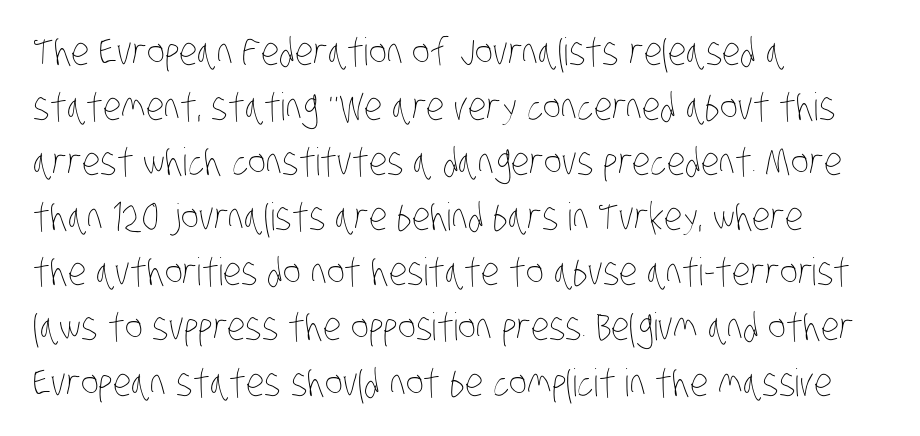
Q: Is the text bold? A: No.
Q: Is the text underlined? A: No.
Q: How is the paragraph aligned? A: Left-aligned.
Q: Is the spacing between letters normal or unusually wide? A: Normal.
Q: Is the spacing between lines tight, normal or loose? A: Normal.
Q: Width (condensed, normal, or wide)? A: Condensed.
Q: Stroke contrast? A: Low.
Q: x-height? A: Large.
Q: Monospaced? A: No.
